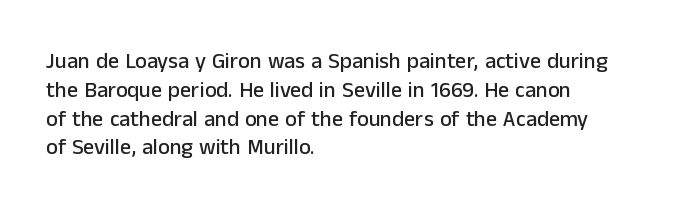
Q: Is the text italic (slanted)? A: No, it is upright.
Q: Is the text underlined? A: No.
Q: How is the paragraph aligned? A: Left-aligned.
Q: Is the spacing between letters normal or unusually wide? A: Normal.
Q: Is the spacing between lines tight, normal or loose? A: Normal.
